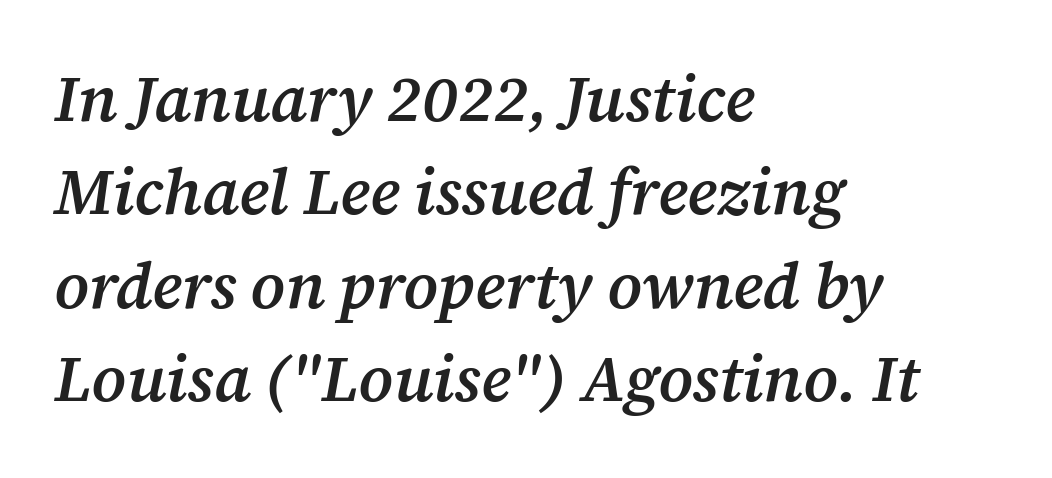
{"serif": "yes", "italic": "yes", "lean": "right", "slant_degrees": 12, "bold": "semi", "weight": "semibold", "width": "normal", "stroke_contrast": "medium", "x_height": "medium", "monospaced": "no", "underline": "no", "align": "left", "line_spacing": "normal", "line_spacing_ratio": 1.46, "letter_spacing": "normal", "letter_spacing_em": 0.0, "glyph_px": 64}
